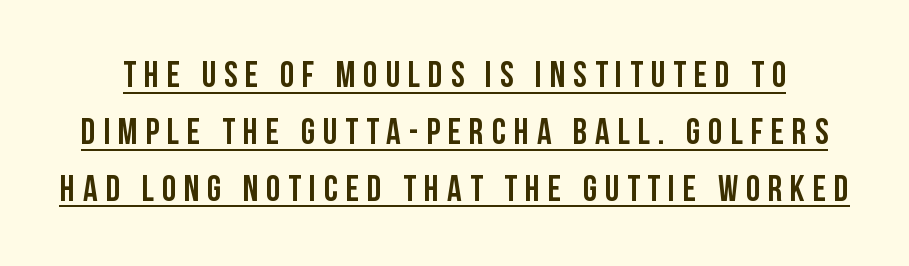
Q: Is the text italic (slanted)? A: No, it is upright.
Q: Is the typeface a serif or a sans-serif typeface? A: Sans-serif.
Q: Is the text underlined? A: Yes.
Q: Is the spacing between letters normal or unusually wide? A: Unusually wide.
Q: Is the spacing between lines tight, normal or loose? A: Normal.
Q: Width (condensed, normal, or wide)? A: Condensed.
Q: Stroke contrast? A: Low.
Q: x-height? A: Large.
Q: Monospaced? A: No.
